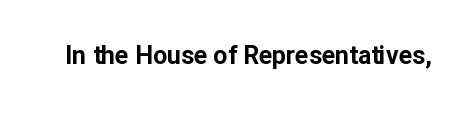
Q: Is the text bold? A: Yes.
Q: Is the text italic (slanted)? A: No, it is upright.
Q: Is the text underlined? A: No.
Q: Is the spacing between letters normal or unusually wide? A: Normal.
